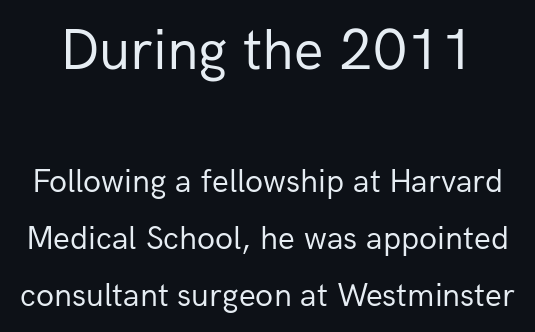
Q: Is the text bold? A: No.
Q: Is the text italic (slanted)? A: No, it is upright.
Q: Is the typeface a serif or a sans-serif typeface? A: Sans-serif.
Q: Is the text underlined? A: No.
Q: Is the spacing between letters normal or unusually wide? A: Normal.
Q: Which block of text is set in a larger size, the first (top) or the second (bottom)? A: The first (top) one.
Q: Width (condensed, normal, or wide)? A: Normal.
Q: Stroke contrast? A: Low.
Q: x-height? A: Medium.
Q: Monospaced? A: No.
